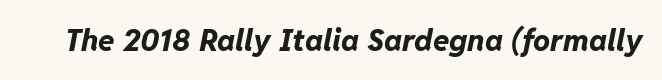
The image shows 30 px bold type, italic (leaning right); set normal letter spacing, not underlined; low stroke contrast and a medium x-height.
